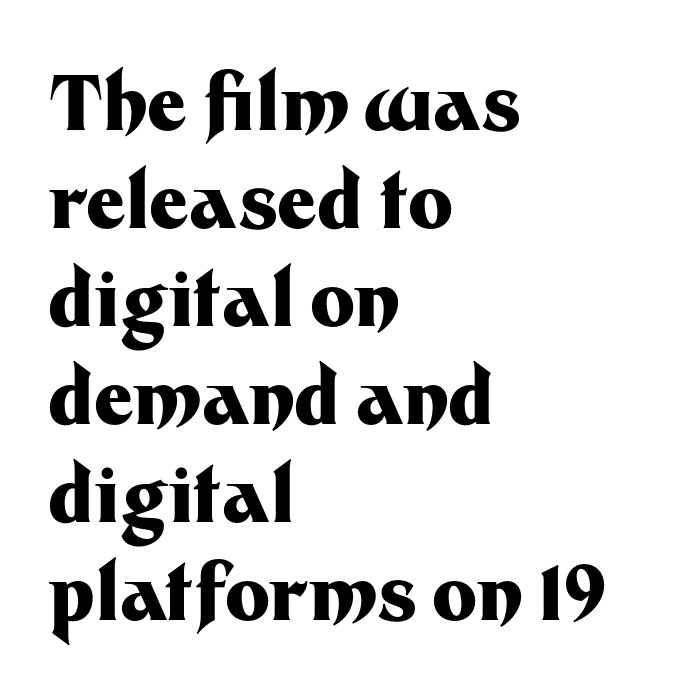
The vertical gap from one line to the next is medium. A typesetter would label this face a sans. Typeset ragged right — the left edge is the straight one. Anything drawn beneath the words? Only blank space. Typesetter's note: full bold, strokes at maximum text heaviness. Character widths vary here, with narrow letters taking less room than wide ones.
